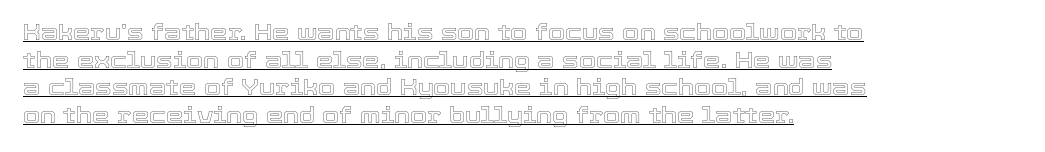
{"italic": "no", "underline": "yes", "align": "left", "line_spacing": "normal", "line_spacing_ratio": 1.26, "letter_spacing": "normal", "letter_spacing_em": 0.0, "glyph_px": 22}
